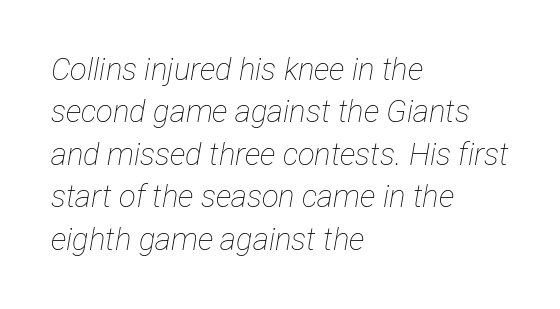
The image shows 31 px thin, condensed type, italic (leaning right); set left-aligned, normal line spacing (1.37x), normal letter spacing, not underlined; low stroke contrast and a medium x-height.
